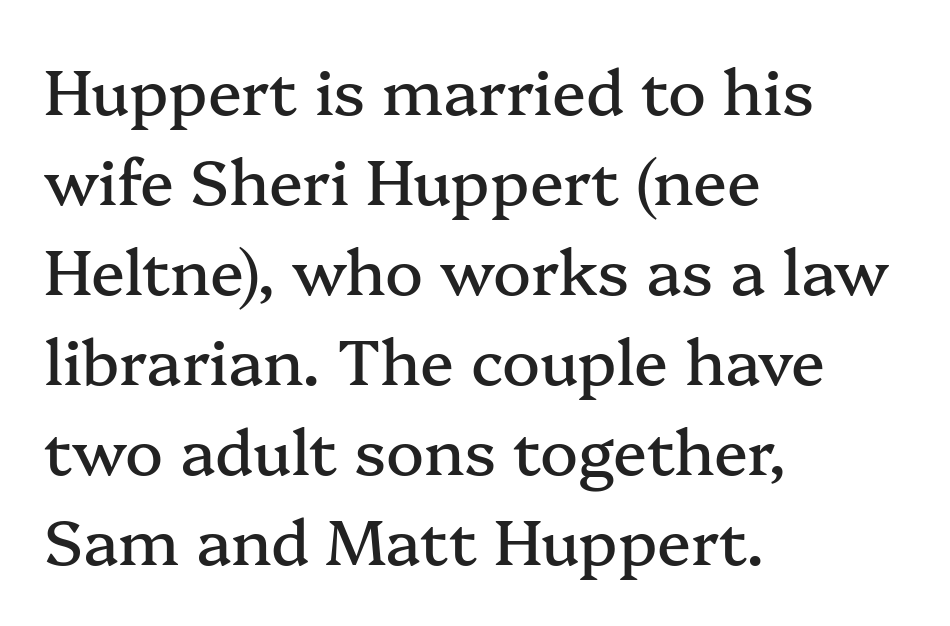
The image shows 63 px serif type, upright; set left-aligned, normal line spacing (1.43x), normal letter spacing, not underlined; medium stroke contrast and a medium x-height.
